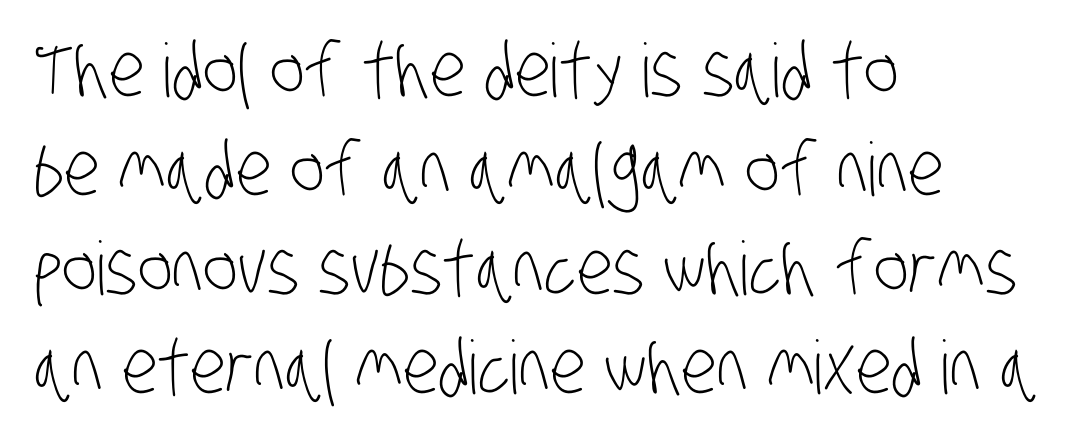
This sample uses plain, unmodified letter spacing. Nothing sits at the stroke ends, so this counts as sans-serif. Only glyphs here, with clear space below each row. Line starts are locked; line ends wander. Unbolded letterforms with no extra heft.
